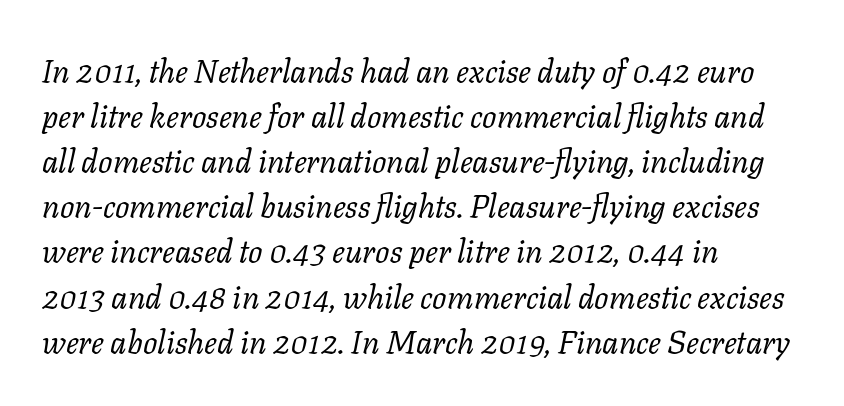
The passage shown is typeset with a serif family. Rendered with sloped, italic letterforms. No word sits above an underline. Here the designer chose a conventional face with non-uniform glyph widths.
